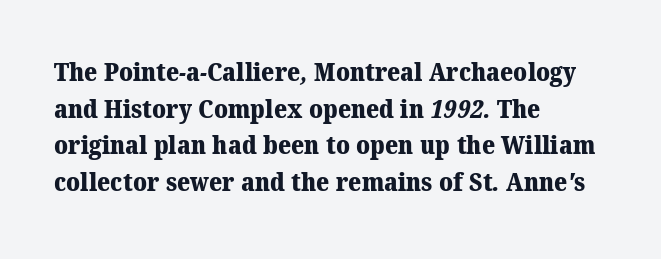
Line spacing here is normal. Nobody touched the tracking dial on this one. Students, this is bold: see how much ink each stroke carries. Descender tails drop into unmarked territory.
